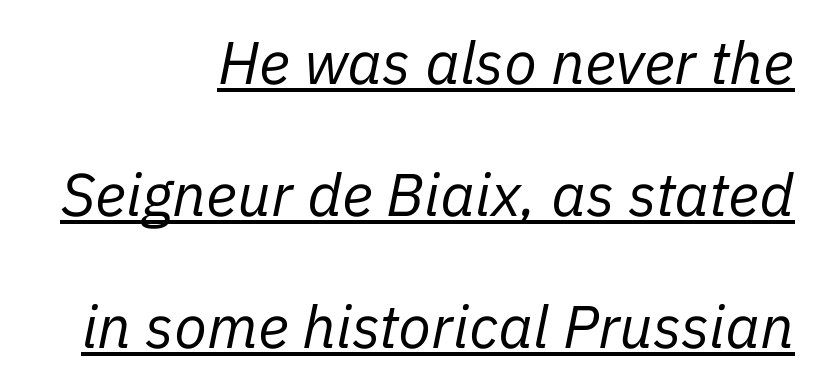
Q: Is the text bold? A: No.
Q: Is the text italic (slanted)? A: Yes, it leans right by about 11 degrees.
Q: Is the text underlined? A: Yes.
Q: How is the paragraph aligned? A: Right-aligned.
Q: Is the spacing between letters normal or unusually wide? A: Normal.
Q: Is the spacing between lines tight, normal or loose? A: Loose.
Q: Width (condensed, normal, or wide)? A: Normal.
Q: Stroke contrast? A: Low.
Q: x-height? A: Medium.
Q: Monospaced? A: No.
